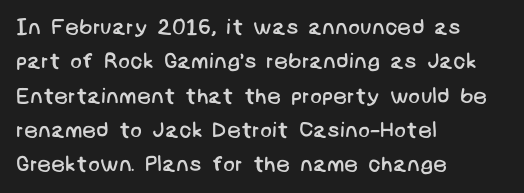
{"bold": "no", "underline": "no", "align": "left", "line_spacing": "normal", "line_spacing_ratio": 1.56, "letter_spacing": "normal", "letter_spacing_em": 0.0, "glyph_px": 22}
